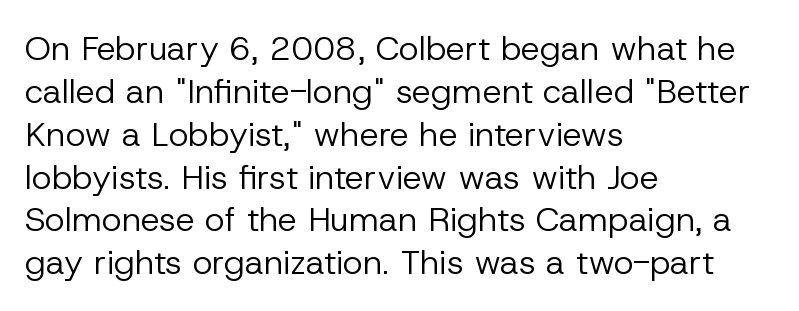
The letters advance in unequal steps, a hallmark of proportional type. Descender tails drop into unmarked territory. Leading matches the norm, producing a regular column. The lines are quadded left. The tracking reads as untouched default to a designer's eye. Are there feet on the stems? There aren't — it's a sans.
